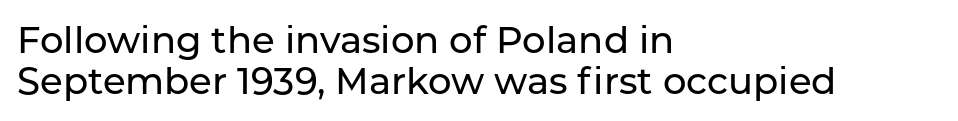
The image shows 37 px sans-serif type, upright; set left-aligned, tight line spacing (1.1x), normal letter spacing, not underlined; low stroke contrast and a medium x-height.
